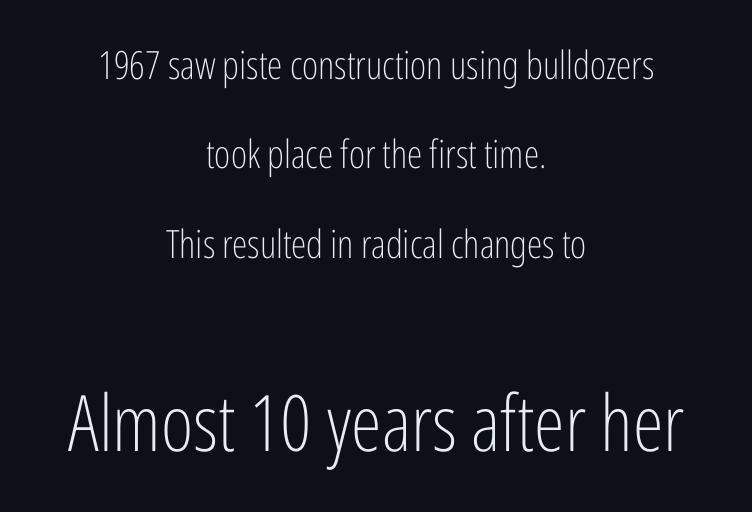
The image shows 78 px light, condensed sans-serif type, upright; set centered, loose line spacing (2.29x), normal letter spacing, not underlined; the second (bottom) block is 2.0x larger; low stroke contrast and a medium x-height.
